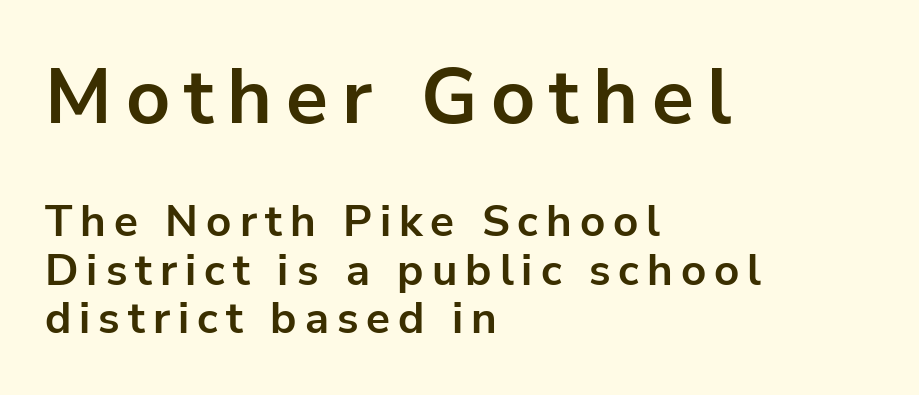
{"serif": "no", "italic": "no", "bold": "yes", "weight": "bold", "width": "normal", "stroke_contrast": "low", "x_height": "medium", "monospaced": "no", "underline": "no", "align": "left", "line_spacing": "tight", "line_spacing_ratio": 1.1, "larger_block": "first", "size_ratio": 1.75, "glyph_px": 77}
